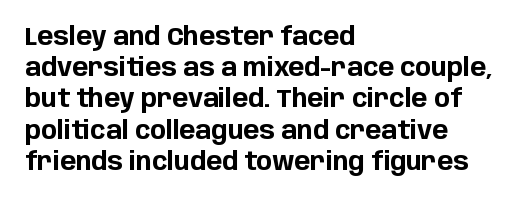
Every letter is thick-stroked: bold, no question. Line starts are locked; line ends wander. What's the leading like? Ordinary, nothing unusual. Glance below the letters and you will spot only blank space.
